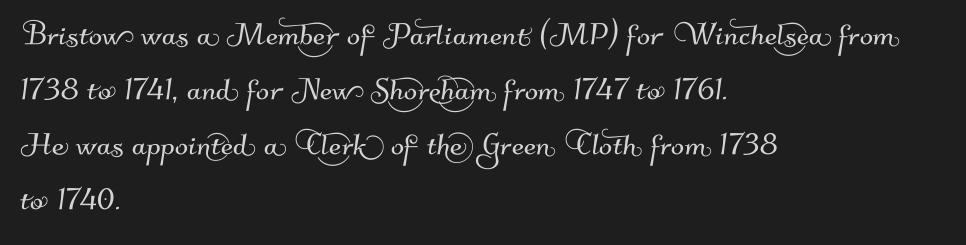
Q: Is the typeface a serif or a sans-serif typeface? A: Sans-serif.
Q: Is the text underlined? A: No.
Q: How is the paragraph aligned? A: Left-aligned.
Q: Is the spacing between letters normal or unusually wide? A: Normal.
Q: Is the spacing between lines tight, normal or loose? A: Normal.
Q: Width (condensed, normal, or wide)? A: Normal.
Q: Stroke contrast? A: Medium.
Q: x-height? A: Small.
Q: Monospaced? A: No.
